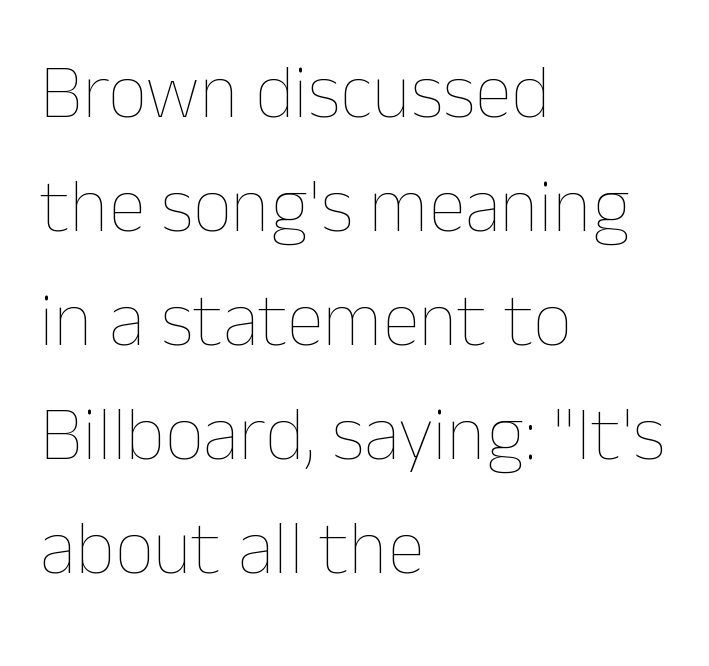
The image shows 76 px thin type, upright; set left-aligned, normal line spacing (1.5x), normal letter spacing, not underlined; low stroke contrast and a medium x-height.
